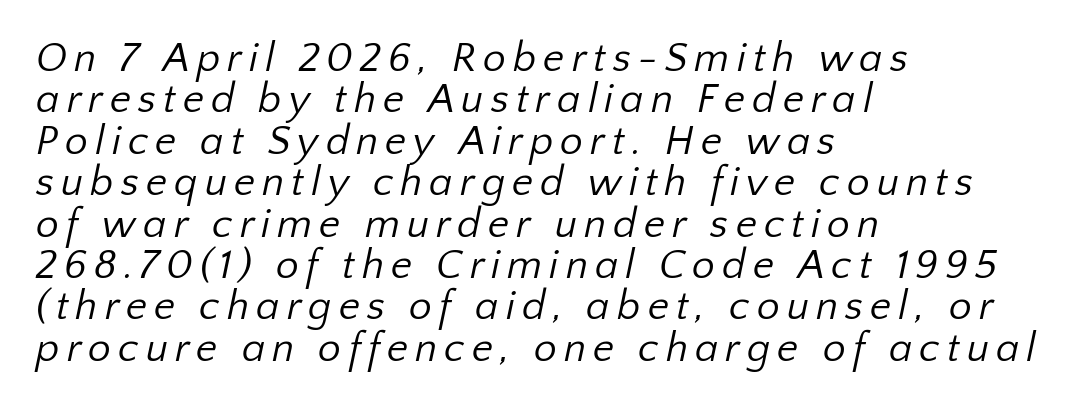
The image shows 41 px regular-weight sans-serif type; set left-aligned, tight line spacing (1.01x), not underlined; low stroke contrast and a medium x-height.
